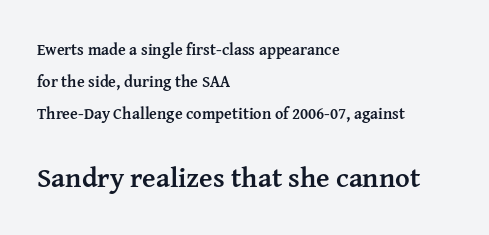
Glyph-to-glyph distance matches everyday printed text. Teacher's note: observe the even left margin — that is flush-left alignment. Baseline-to-baseline distance is far greater than the letter height. A typesetter would call this proportional, since set widths differ per character. Heavy-handed strokes throughout: this text is bold.
